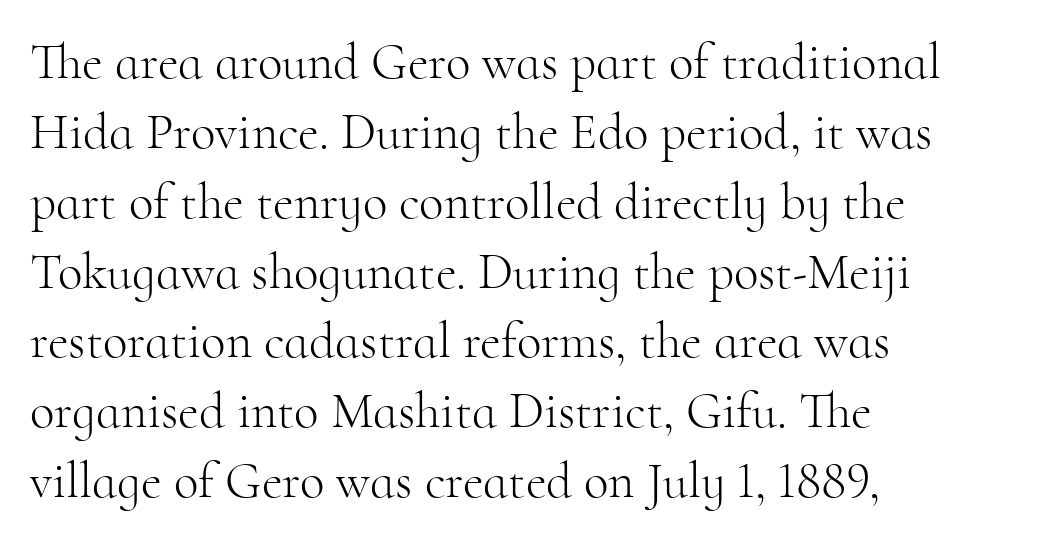
Q: Is the text bold? A: No.
Q: Is the text italic (slanted)? A: No, it is upright.
Q: Is the typeface a serif or a sans-serif typeface? A: Serif.
Q: Is the text underlined? A: No.
Q: How is the paragraph aligned? A: Left-aligned.
Q: Is the spacing between letters normal or unusually wide? A: Normal.
Q: Is the spacing between lines tight, normal or loose? A: Normal.
Q: Width (condensed, normal, or wide)? A: Normal.
Q: Stroke contrast? A: High.
Q: x-height? A: Small.
Q: Monospaced? A: No.
